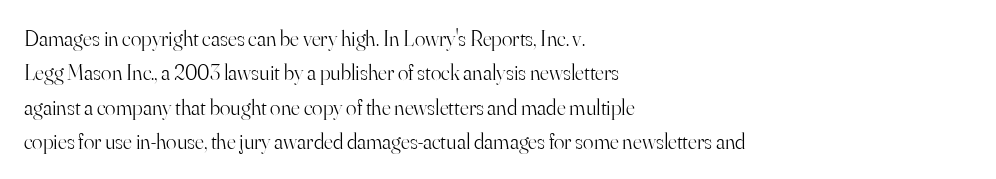
The image shows 22 px text type, upright; set left-aligned, normal line spacing (1.56x), normal letter spacing, not underlined.
